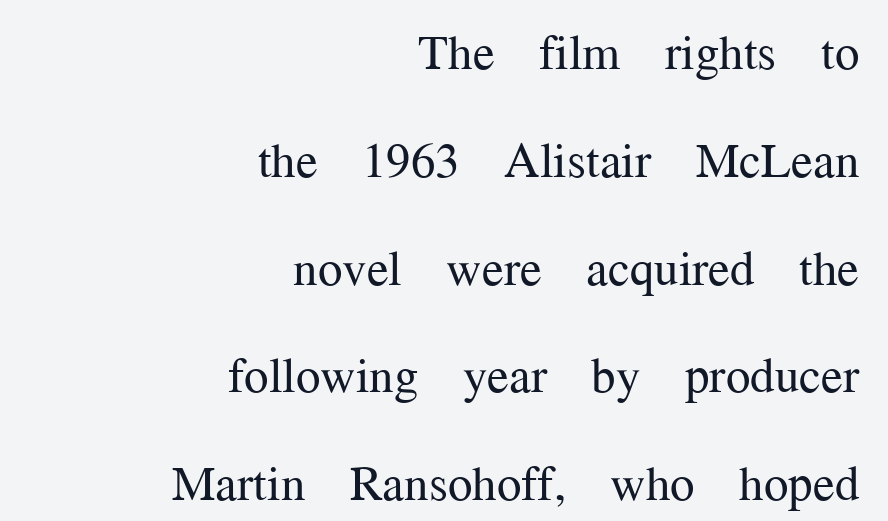
Q: Is the text bold? A: No.
Q: Is the text italic (slanted)? A: No, it is upright.
Q: Is the typeface a serif or a sans-serif typeface? A: Serif.
Q: Is the text underlined? A: No.
Q: How is the paragraph aligned? A: Right-aligned.
Q: Is the spacing between letters normal or unusually wide? A: Normal.
Q: Is the spacing between lines tight, normal or loose? A: Loose.
Q: Width (condensed, normal, or wide)? A: Normal.
Q: Stroke contrast? A: Medium.
Q: x-height? A: Medium.
Q: Monospaced? A: No.
